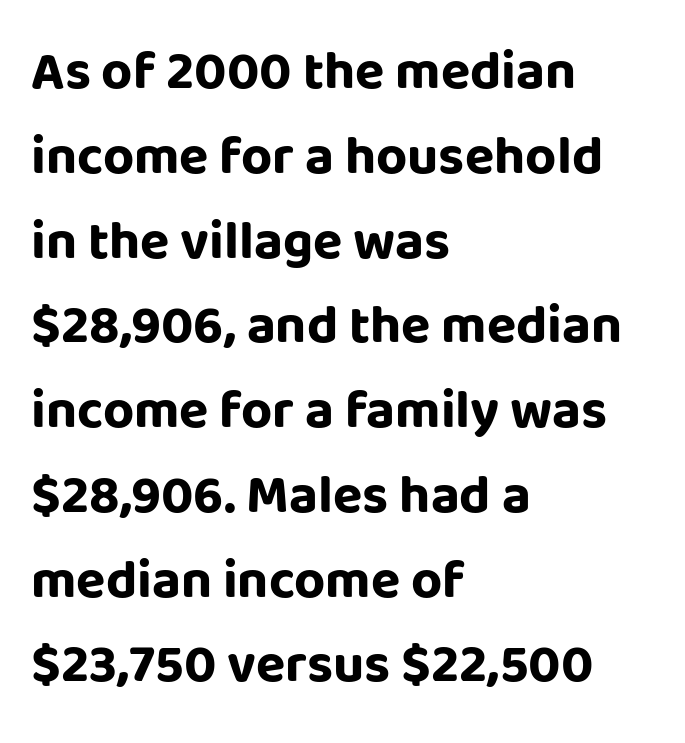
Q: Is the text bold? A: Yes.
Q: Is the text italic (slanted)? A: No, it is upright.
Q: Is the typeface a serif or a sans-serif typeface? A: Sans-serif.
Q: Is the text underlined? A: No.
Q: How is the paragraph aligned? A: Left-aligned.
Q: Is the spacing between letters normal or unusually wide? A: Normal.
Q: Is the spacing between lines tight, normal or loose? A: Normal.
Q: Width (condensed, normal, or wide)? A: Normal.
Q: Stroke contrast? A: Low.
Q: x-height? A: Large.
Q: Monospaced? A: No.
